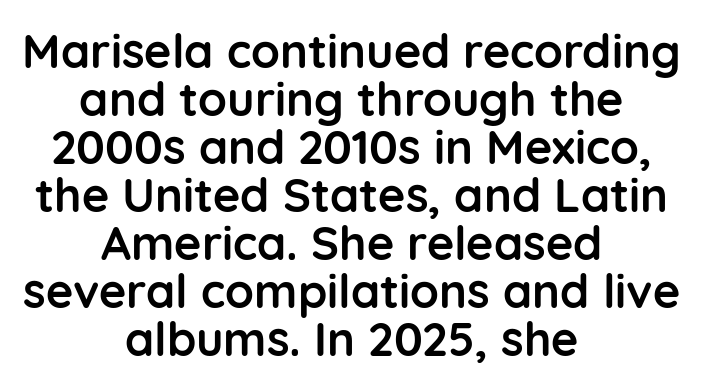
The image shows 47 px semibold sans-serif type, upright; set centered, tight line spacing (1.02x), normal letter spacing, not underlined; low stroke contrast and a medium x-height.
